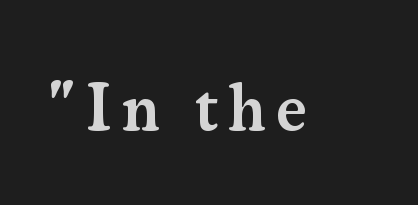
The image shows 67 px semibold serif type, upright; set not underlined; medium stroke contrast and a small x-height.
